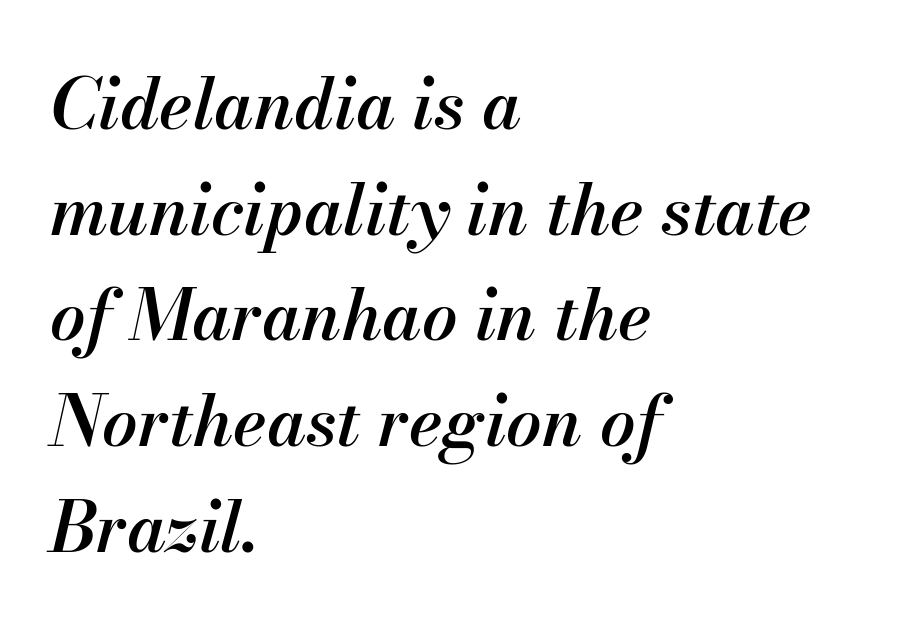
Successive baselines arrive at the customary interval. I'd describe the lettering as semibold — firm but not a full bold. Does the copy run flush right? No — it runs flush left. The rendering applies a slant to the glyphs. Here the glyphs are tracked normally, forming tight word shapes. You could not count columns in this text — the font is proportionally spaced.
